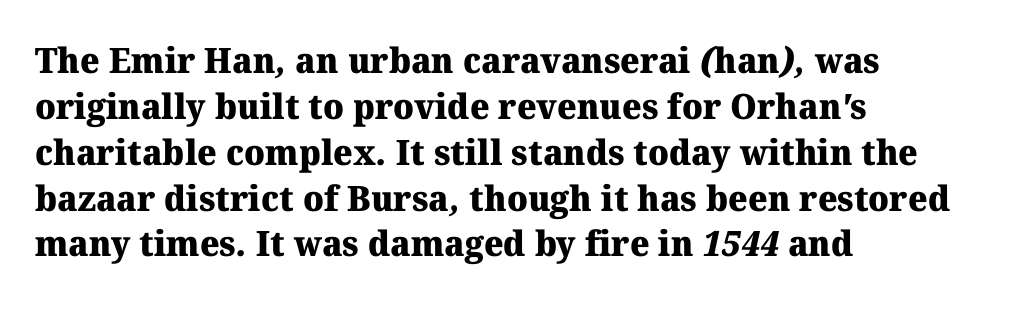
The image shows 35 px heavy serif type; set left-aligned, normal line spacing (1.31x), normal letter spacing, not underlined; medium stroke contrast and a medium x-height.
